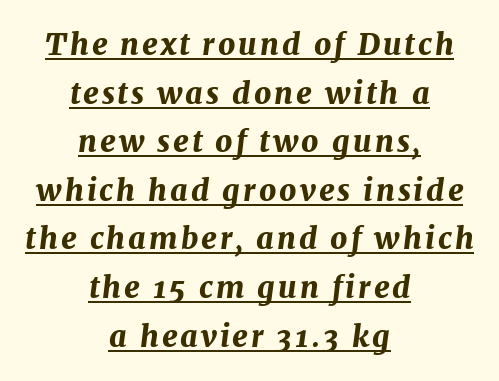
Rendered with sloped, italic letterforms. Proportional: the letters do not fall into vertical columns. Rows of type keep a routine distance in the vertical direction. Compared with undecorated copy, this sample adds a rule below the words.
